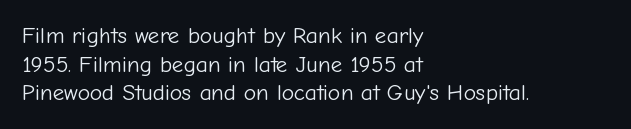
{"italic": "no", "bold": "no", "underline": "no", "align": "left", "line_spacing": "normal", "line_spacing_ratio": 1.25, "letter_spacing": "normal", "letter_spacing_em": 0.0, "glyph_px": 23}
